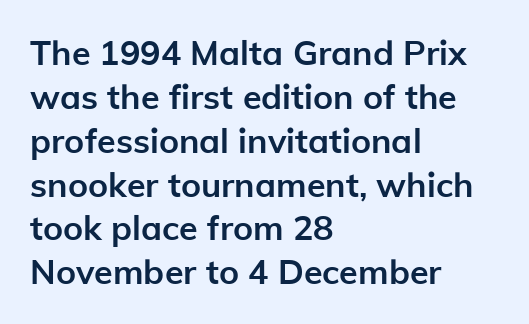
Q: Is the text bold? A: Yes.
Q: Is the text italic (slanted)? A: No, it is upright.
Q: Is the typeface a serif or a sans-serif typeface? A: Sans-serif.
Q: Is the text underlined? A: No.
Q: How is the paragraph aligned? A: Left-aligned.
Q: Is the spacing between letters normal or unusually wide? A: Normal.
Q: Is the spacing between lines tight, normal or loose? A: Normal.
Q: Width (condensed, normal, or wide)? A: Normal.
Q: Stroke contrast? A: Low.
Q: x-height? A: Medium.
Q: Monospaced? A: No.
